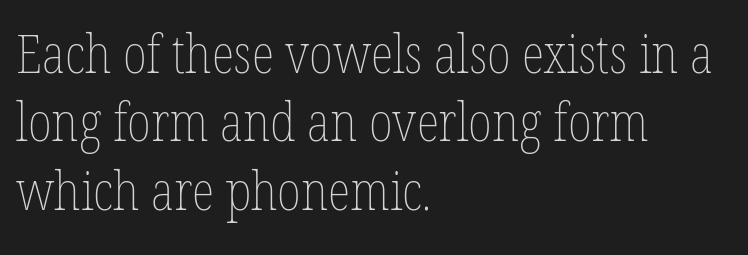
The lettering holds an erect, upright posture throughout. Only glyphs here, with clear space below each row. These lines are set flush left with a ragged right edge. Stroke mass is kept to a normal reading level or below. Interline gaps are of average width in this sample. Is the letter spacing exaggerated? No — it looks like the ordinary default.
